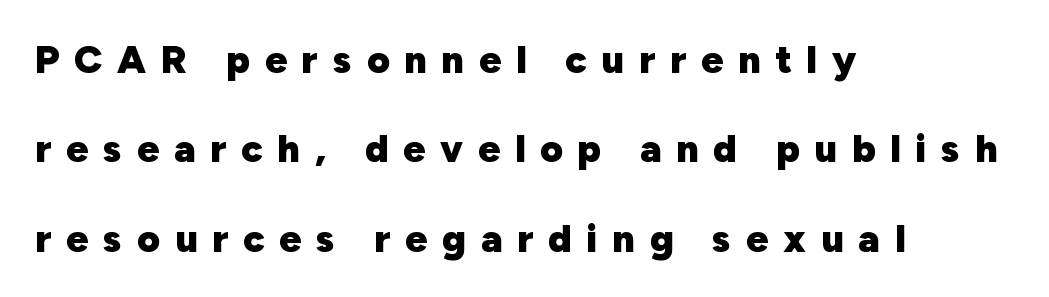
{"serif": "no", "italic": "no", "bold": "yes", "weight": "heavy", "width": "normal", "stroke_contrast": "low", "x_height": "medium", "monospaced": "no", "underline": "no", "align": "left", "line_spacing": "loose", "line_spacing_ratio": 2.29, "letter_spacing": "wide", "letter_spacing_em": 0.38, "glyph_px": 39}
